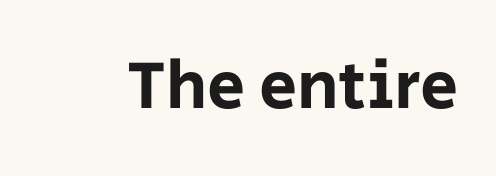
{"serif": "no", "italic": "no", "width": "normal", "stroke_contrast": "low", "x_height": "large", "monospaced": "no", "underline": "no", "letter_spacing": "normal", "letter_spacing_em": 0.0, "glyph_px": 68}
